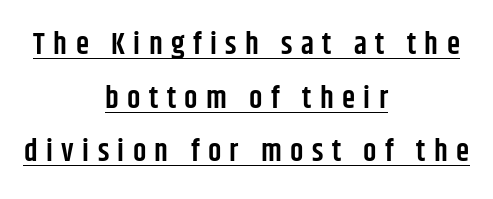
{"serif": "no", "italic": "no", "bold": "semi", "weight": "semibold", "width": "condensed", "stroke_contrast": "low", "x_height": "large", "monospaced": "no", "underline": "yes", "align": "center", "line_spacing_ratio": 1.79, "letter_spacing": "wide", "letter_spacing_em": 0.28, "glyph_px": 30}
